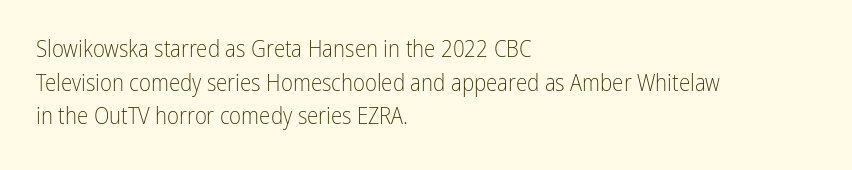
The image shows 23 px text type, upright; set left-aligned, normal line spacing (1.46x), normal letter spacing, not underlined.
